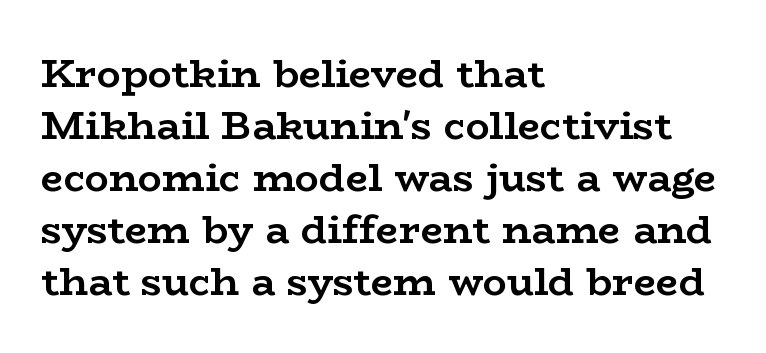
The image shows 40 px semibold, wide serif type, upright; set left-aligned, normal line spacing (1.3x), normal letter spacing, not underlined; low stroke contrast and a medium x-height.
